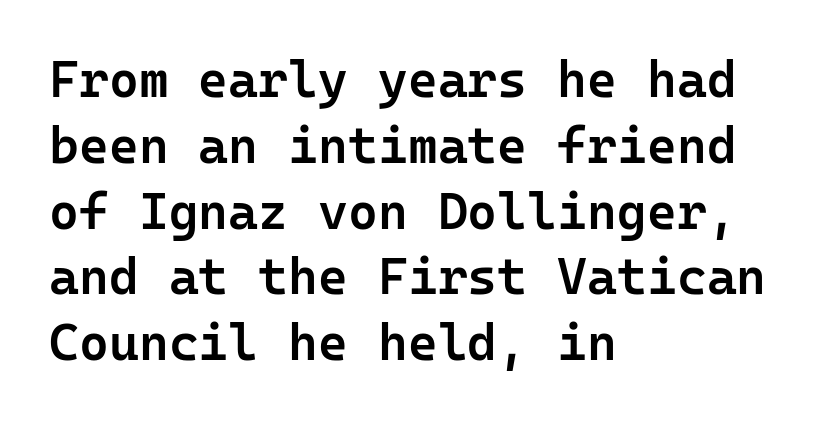
Each word holds together tightly as a unit, with standard inter-letter gaps. A classic flush-left, rag-right setting is used for this passage. The vertical gap from one line to the next is medium. Think of a typewriter: that constant character pitch is what you see here. Unlike a traditional serif, this face leaves its strokes unadorned. Stems and bowls a touch heavier than normal — semibold.
